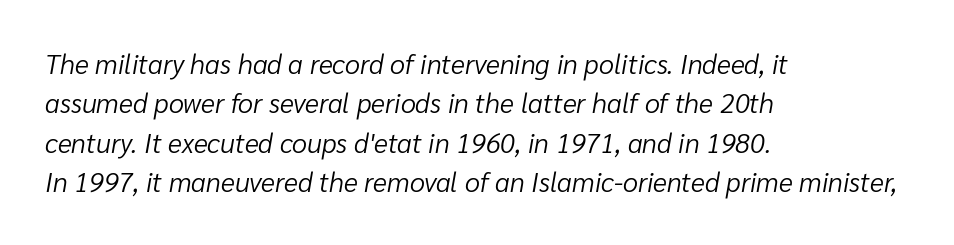
The image shows 27 px text type, italic (leaning right); set left-aligned, normal line spacing (1.46x), normal letter spacing, not underlined.
